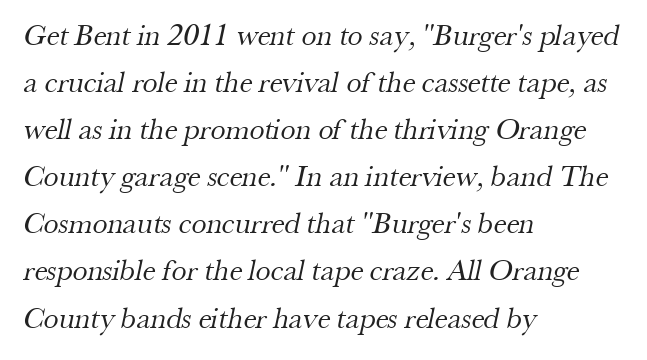
The image shows 30 px regular-weight serif type; set left-aligned, normal line spacing (1.57x), normal letter spacing, not underlined; medium stroke contrast and a small x-height.
